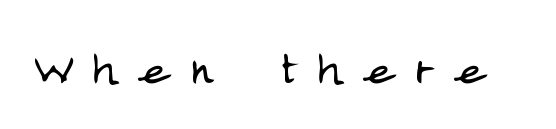
The passage shown is typeset with a sans-serif family. The line texture is sparse and dotted thanks to wide tracking. Ordinary non-slanted type is in use. Lines of text with bare space underneath. Is this a fixed-width face? No — the glyphs have proportional, varying widths. The face looks like a standard text weight, possibly lighter.
